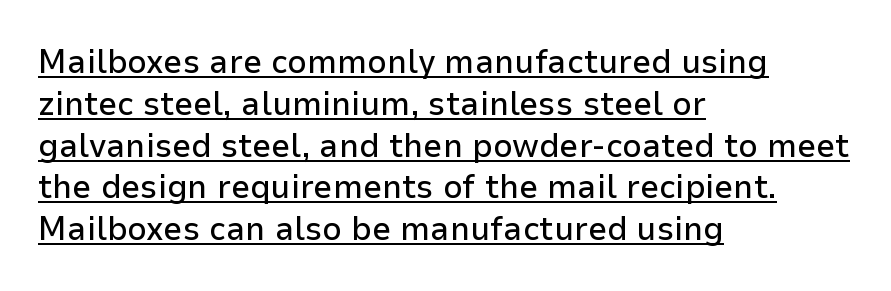
{"serif": "no", "italic": "no", "width": "normal", "stroke_contrast": "low", "x_height": "medium", "monospaced": "no", "underline": "yes", "align": "left", "line_spacing_ratio": 1.23, "letter_spacing": "normal", "letter_spacing_em": 0.0, "glyph_px": 34}
